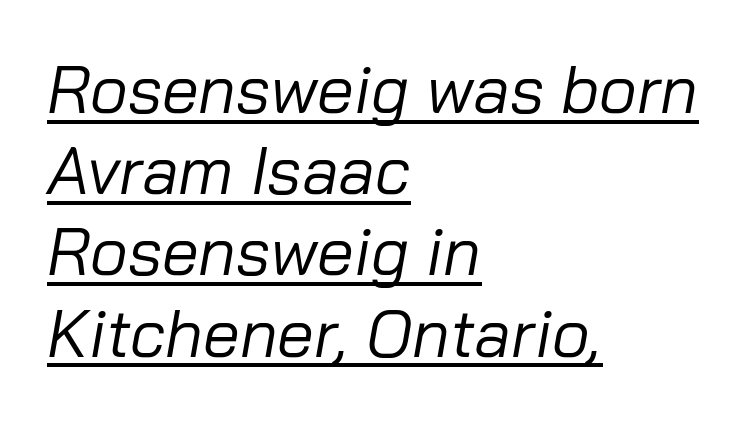
Q: Is the text bold? A: No.
Q: Is the text italic (slanted)? A: Yes, it leans right by about 10 degrees.
Q: Is the text underlined? A: Yes.
Q: How is the paragraph aligned? A: Left-aligned.
Q: Is the spacing between letters normal or unusually wide? A: Normal.
Q: Width (condensed, normal, or wide)? A: Normal.
Q: Stroke contrast? A: Low.
Q: x-height? A: Medium.
Q: Monospaced? A: No.
